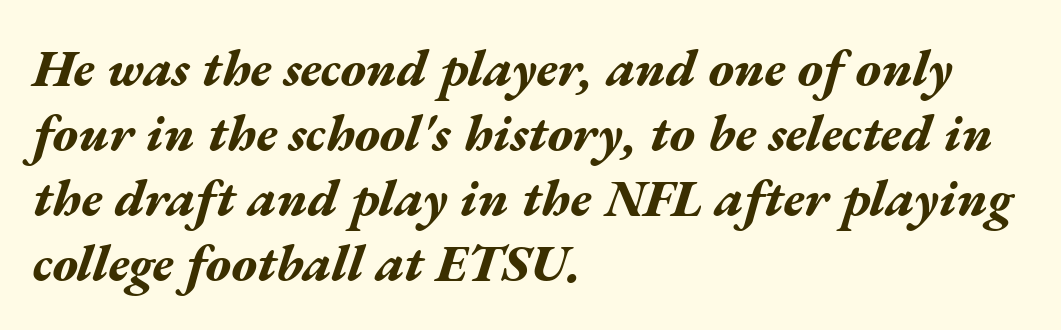
The image shows 52 px bold, wide type, italic (leaning right); set left-aligned, normal line spacing (1.25x), normal letter spacing, not underlined; medium stroke contrast and a medium x-height.
